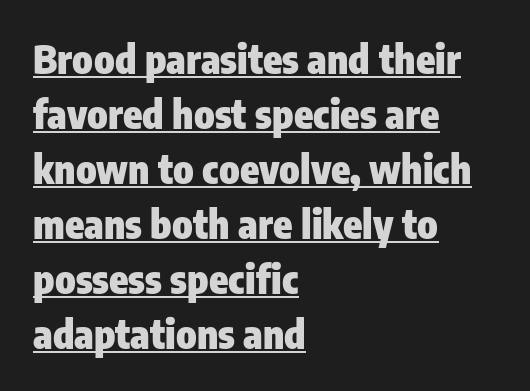
The image shows 39 px heavy, condensed sans-serif type, upright; set left-aligned, normal line spacing (1.41x), normal letter spacing, underlined; low stroke contrast and a medium x-height.
